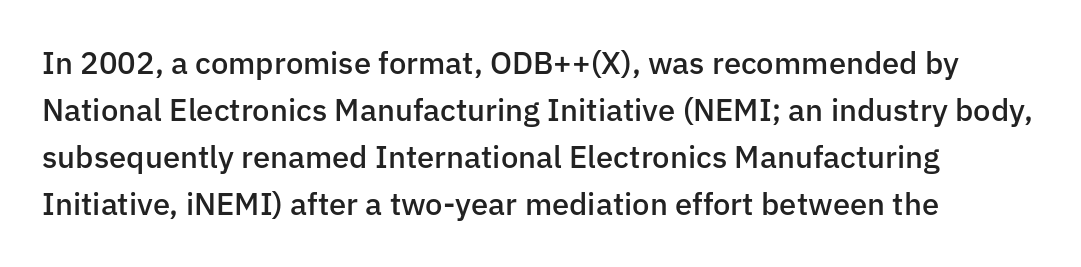
The image shows 31 px semibold sans-serif type, upright; set left-aligned, normal line spacing (1.52x), normal letter spacing, not underlined; low stroke contrast and a medium x-height.
